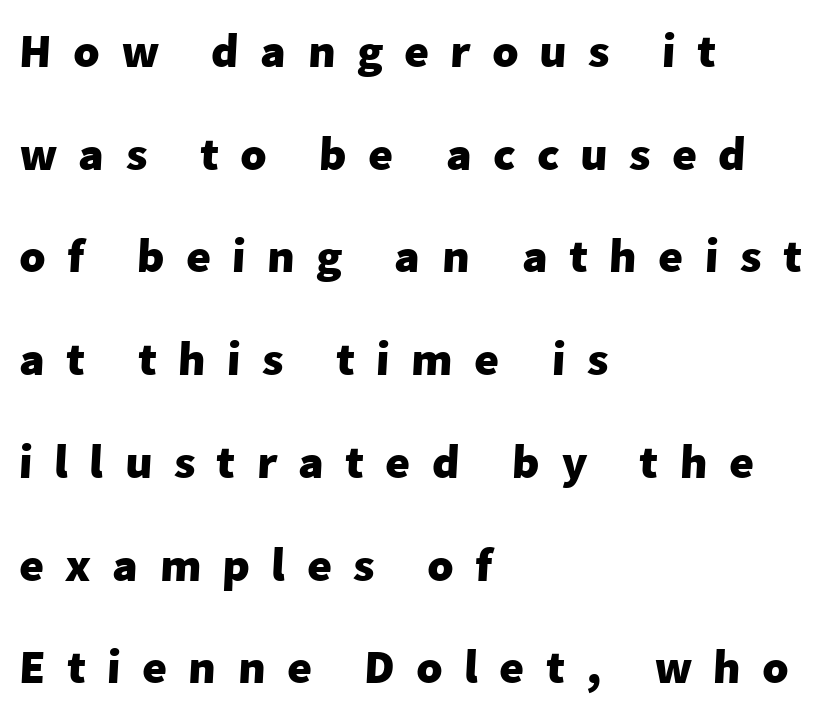
{"serif": "no", "bold": "yes", "weight": "heavy", "width": "normal", "stroke_contrast": "low", "x_height": "medium", "monospaced": "no", "underline": "no", "align": "left", "line_spacing": "loose", "line_spacing_ratio": 2.14, "letter_spacing": "wide", "letter_spacing_em": 0.44, "glyph_px": 48}
